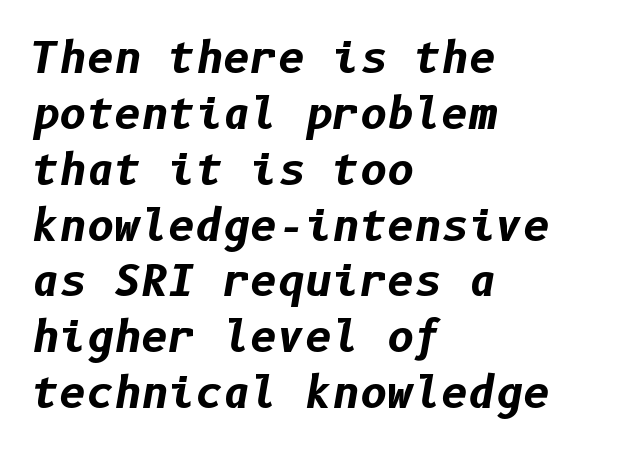
{"italic": "yes", "lean": "right", "slant_degrees": 10, "bold": "yes", "weight": "bold", "width": "normal", "stroke_contrast": "low", "x_height": "medium", "underline": "no", "align": "left", "line_spacing": "normal", "line_spacing_ratio": 1.33, "letter_spacing": "normal", "letter_spacing_em": 0.0, "glyph_px": 42}
